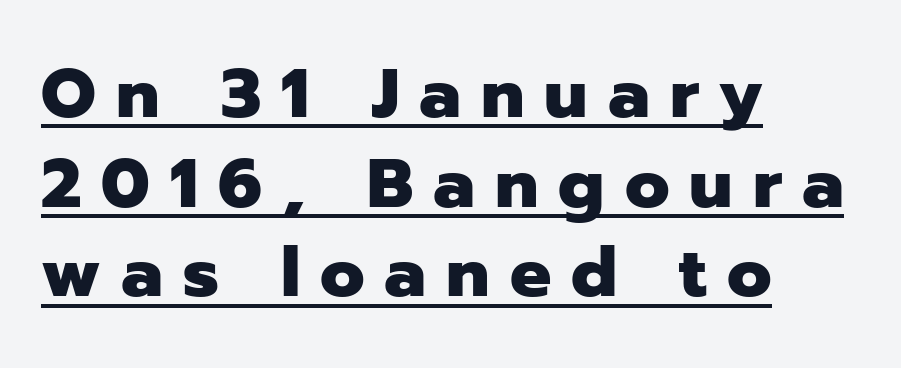
Q: Is the text bold? A: Yes.
Q: Is the text italic (slanted)? A: No, it is upright.
Q: Is the typeface a serif or a sans-serif typeface? A: Sans-serif.
Q: Is the text underlined? A: Yes.
Q: How is the paragraph aligned? A: Left-aligned.
Q: Is the spacing between letters normal or unusually wide? A: Unusually wide.
Q: Is the spacing between lines tight, normal or loose? A: Normal.
Q: Width (condensed, normal, or wide)? A: Normal.
Q: Stroke contrast? A: Low.
Q: x-height? A: Medium.
Q: Monospaced? A: No.
